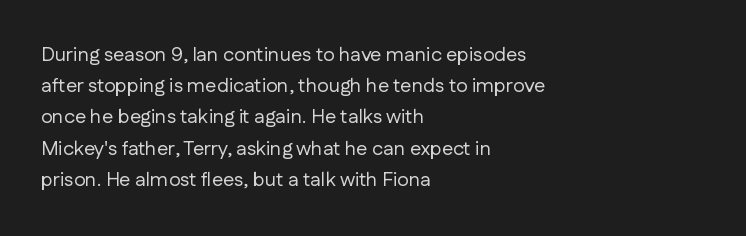
The image shows 20 px text type, upright; set left-aligned, normal line spacing (1.56x), normal letter spacing, not underlined.
